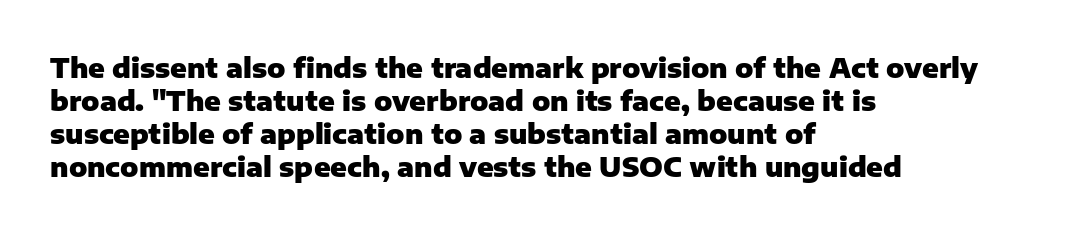
Q: Is the text bold? A: Yes.
Q: Is the text italic (slanted)? A: No, it is upright.
Q: Is the text underlined? A: No.
Q: How is the paragraph aligned? A: Left-aligned.
Q: Is the spacing between letters normal or unusually wide? A: Normal.
